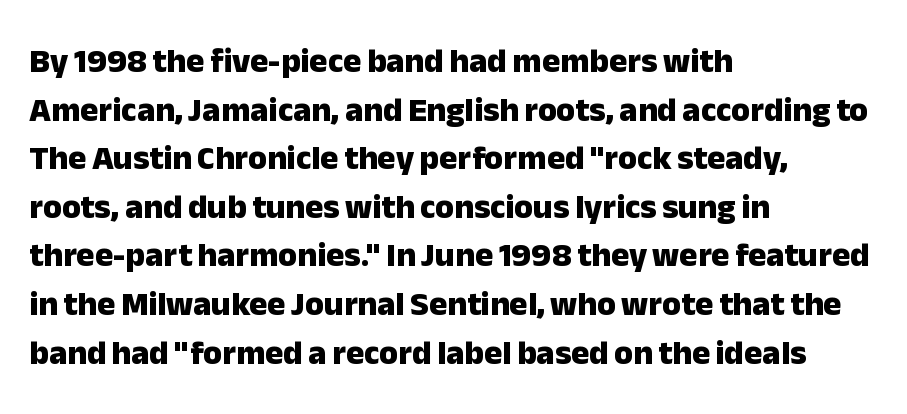
Typeset ragged right — the left edge is the straight one. Rule under the text: the space is simply empty. Nothing sits at the stroke ends, so this counts as sans-serif. A typesetter would call this proportional, since set widths differ per character. Italic: no, the glyphs are upright roman.
